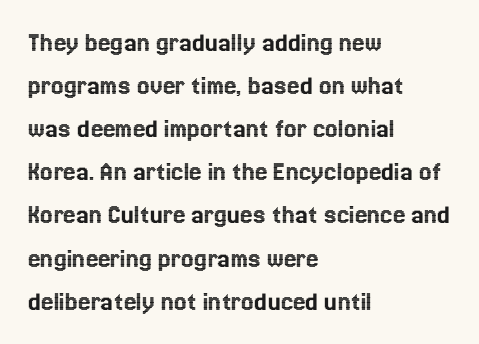
{"italic": "no", "width": "normal", "x_height": "medium", "monospaced": "no", "underline": "no", "align": "left", "line_spacing": "normal", "line_spacing_ratio": 1.54, "letter_spacing": "normal", "letter_spacing_em": 0.0, "glyph_px": 28}
